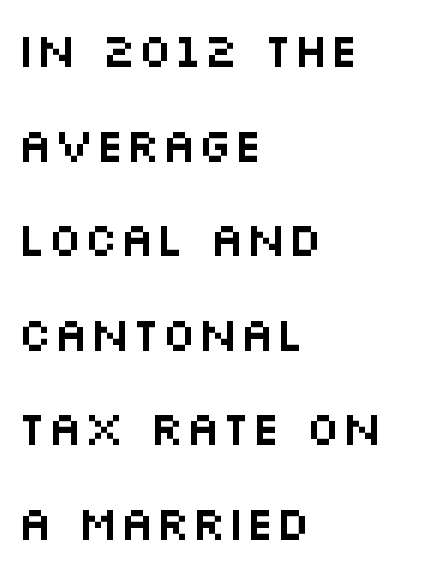
{"serif": "no", "italic": "no", "width": "wide", "stroke_contrast": "medium", "x_height": "large", "monospaced": "no", "underline": "no", "align": "left", "line_spacing": "loose", "line_spacing_ratio": 1.97, "letter_spacing": "normal", "letter_spacing_em": 0.0, "glyph_px": 48}
